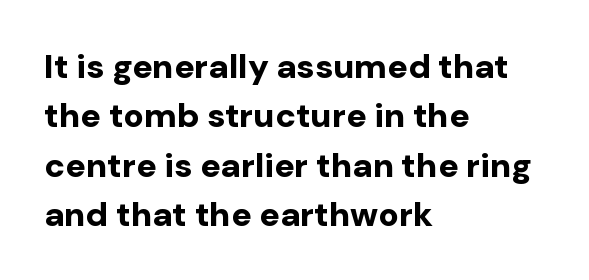
{"serif": "no", "italic": "no", "bold": "yes", "weight": "bold", "width": "normal", "stroke_contrast": "low", "x_height": "medium", "monospaced": "no", "underline": "no", "align": "left", "line_spacing": "normal", "line_spacing_ratio": 1.45, "letter_spacing": "normal", "letter_spacing_em": 0.0, "glyph_px": 34}
